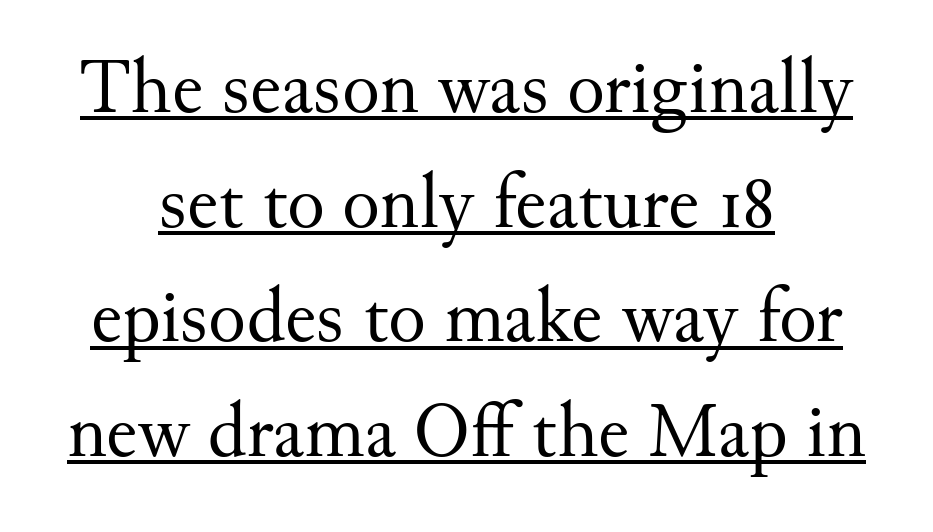
The image shows 78 px regular-weight serif type, upright; set centered, normal line spacing (1.47x), normal letter spacing, underlined; medium stroke contrast and a small x-height.
